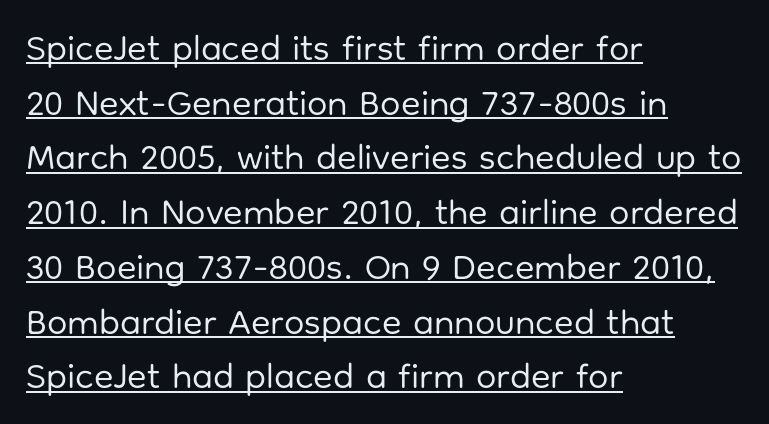
The image shows 36 px regular-weight sans-serif type, upright; set left-aligned, normal line spacing (1.52x), normal letter spacing, underlined; low stroke contrast and a medium x-height.
